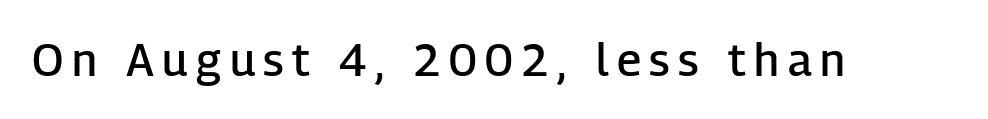
Semibold letterforms, between regular and bold. Proportional: the letters do not fall into vertical columns. Upright lettering throughout. The glyphs in this specimen are sans serif. The foot of each line stays bare and open.
